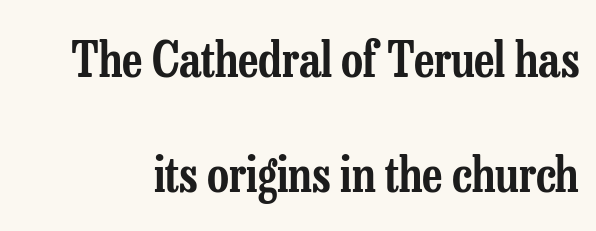
The image shows 48 px condensed serif type, upright; set loose line spacing (2.4x), normal letter spacing, not underlined; low stroke contrast and a medium x-height.
